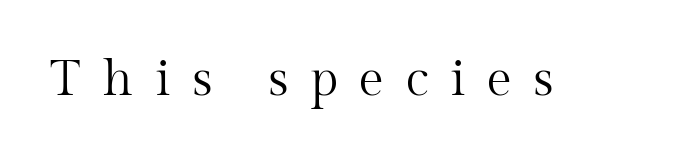
The image shows 50 px regular-weight serif type, upright; set unusually wide letter spacing (+0.43 em), not underlined; medium stroke contrast and a medium x-height.
